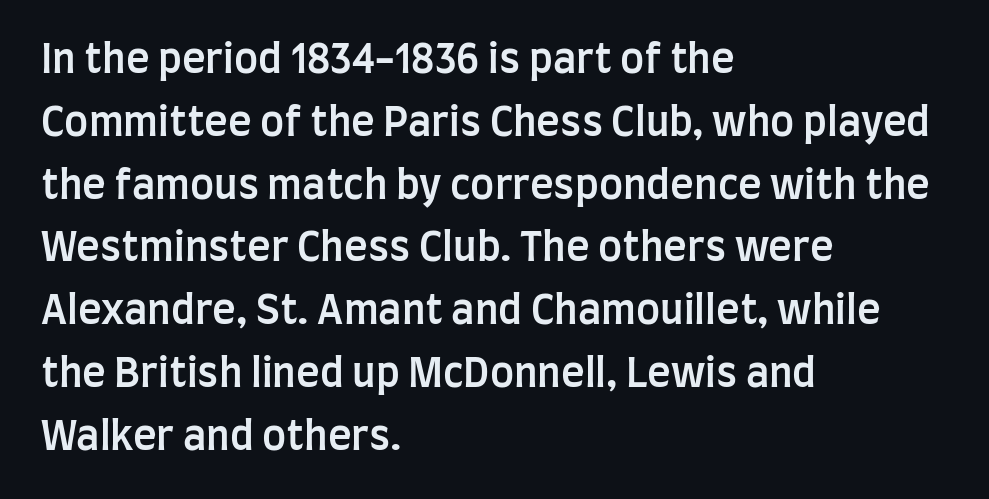
Is there much room between lines? A standard amount, neither cramped nor airy. The rendering anchors every line to the left-hand side. Has an underline been added? It has not. This is the in-between weight designers call semibold or demi. Think of a printed novel: that variable character pitch is what you see here.
